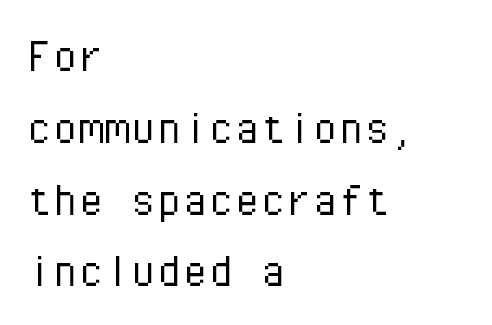
The letters look calm and open, with moderate or lighter stems. A typesetter would call this monospace, since all characters share one set width. Tracking here is standard; glyphs follow each other at the usual distance. These lines were composed using upright roman letters. Any mark beneath the type? The region is blank. Look at the bottom of the vertical strokes: they stop flat, with no serifs.
